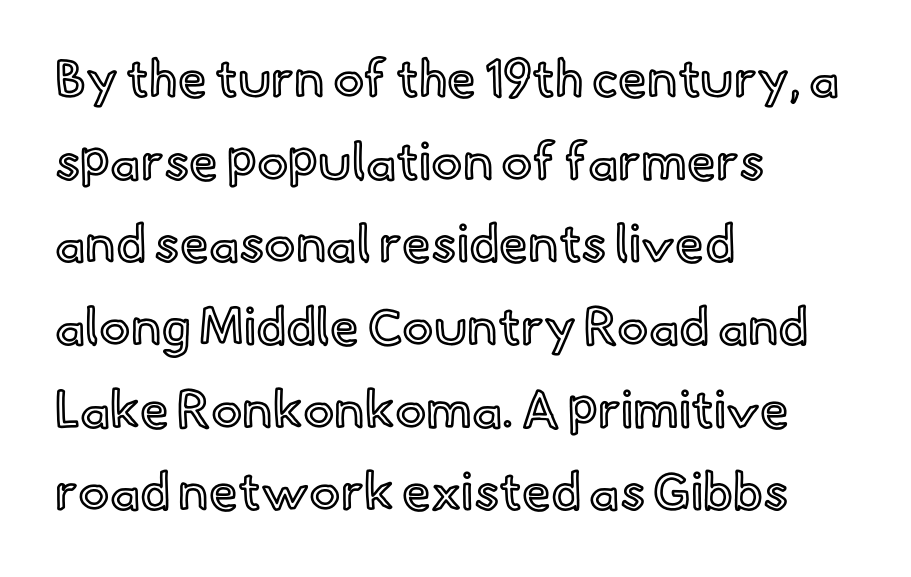
{"italic": "no", "width": "normal", "x_height": "small", "monospaced": "no", "underline": "no", "align": "left", "line_spacing": "normal", "line_spacing_ratio": 1.59, "letter_spacing": "normal", "letter_spacing_em": 0.0, "glyph_px": 52}
